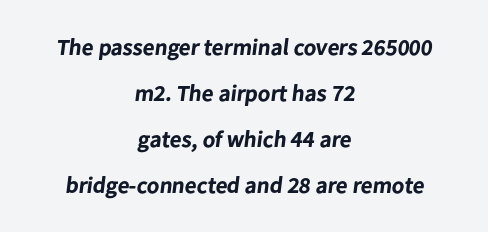
{"bold": "yes", "underline": "no", "align": "center", "line_spacing": "loose", "line_spacing_ratio": 2.0, "letter_spacing": "normal", "letter_spacing_em": 0.0, "glyph_px": 23}
